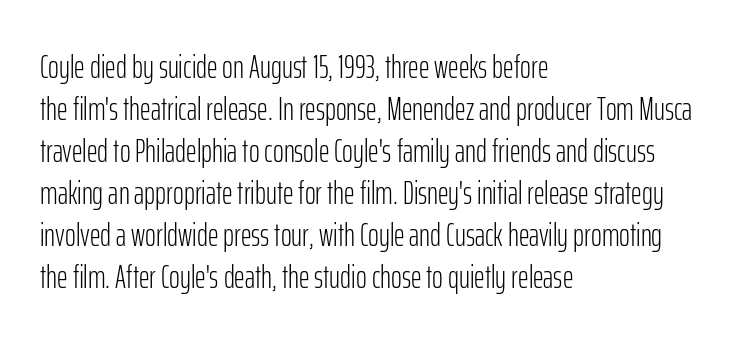
Q: Is the text bold? A: No.
Q: Is the text italic (slanted)? A: No, it is upright.
Q: Is the typeface a serif or a sans-serif typeface? A: Sans-serif.
Q: Is the text underlined? A: No.
Q: How is the paragraph aligned? A: Left-aligned.
Q: Is the spacing between letters normal or unusually wide? A: Normal.
Q: Is the spacing between lines tight, normal or loose? A: Normal.
Q: Width (condensed, normal, or wide)? A: Condensed.
Q: Stroke contrast? A: Low.
Q: x-height? A: Medium.
Q: Monospaced? A: No.
